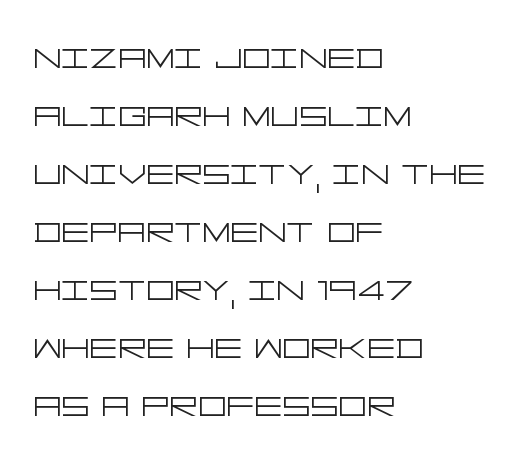
{"serif": "no", "italic": "no", "bold": "no", "weight": "light", "width": "wide", "stroke_contrast": "low", "x_height": "large", "underline": "no", "align": "left", "line_spacing": "normal", "line_spacing_ratio": 1.32, "letter_spacing": "normal", "letter_spacing_em": 0.0, "glyph_px": 44}
